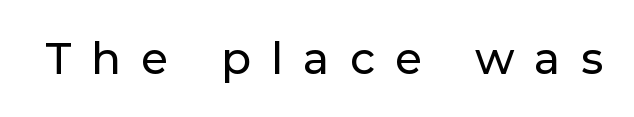
The image shows 44 px sans-serif type, upright; set unusually wide letter spacing (+0.46 em), not underlined; low stroke contrast and a medium x-height.
